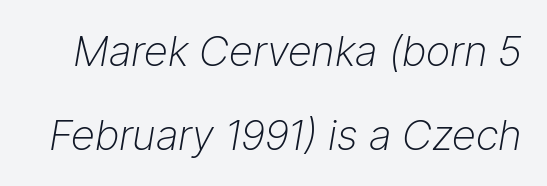
Q: Is the text bold? A: No.
Q: Is the text italic (slanted)? A: Yes, it leans right by about 9 degrees.
Q: Is the text underlined? A: No.
Q: Is the spacing between letters normal or unusually wide? A: Normal.
Q: Is the spacing between lines tight, normal or loose? A: Loose.
Q: Width (condensed, normal, or wide)? A: Normal.
Q: Stroke contrast? A: Low.
Q: x-height? A: Medium.
Q: Monospaced? A: No.
